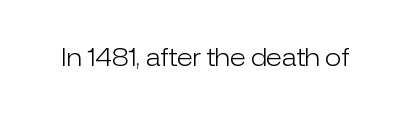
{"italic": "no", "bold": "no", "underline": "no", "letter_spacing": "normal", "letter_spacing_em": 0.0, "glyph_px": 24}
